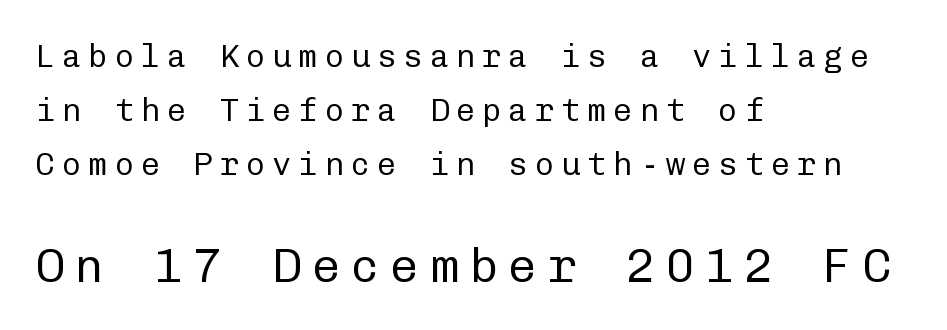
Typeset ragged right — the left edge is the straight one. Each letter, wide or thin by design, is forced into the same width here. Underlining? Definitely not there. The space between consecutive lines is moderate. Is there any slant? The stems are plumb. You could only call the tracking loose — the letters float apart.
